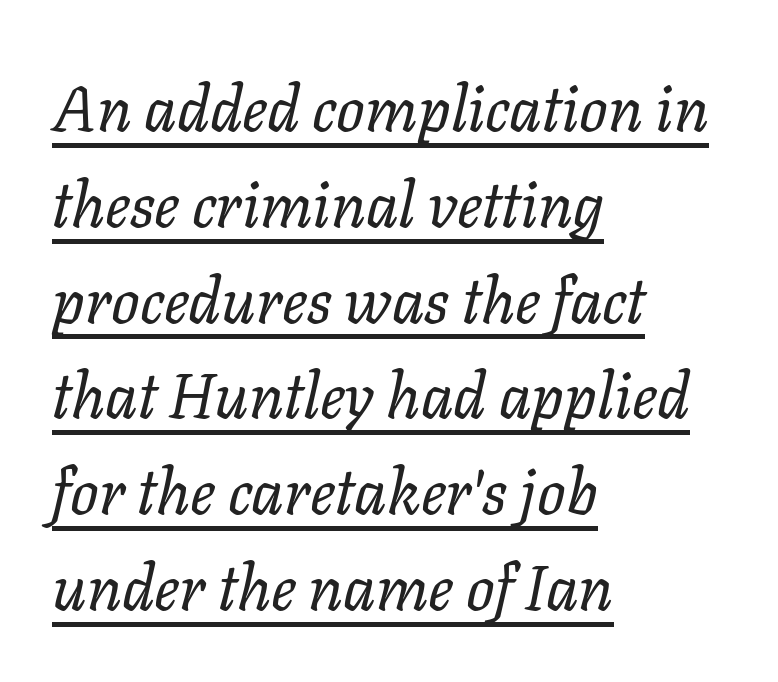
Think of a printed novel: that variable character pitch is what you see here. Students, note that the glyphs here touch the page at normal intervals. This rendering uses left alignment, leaving the right contour irregular. Italic: yes, the glyphs are oblique.
